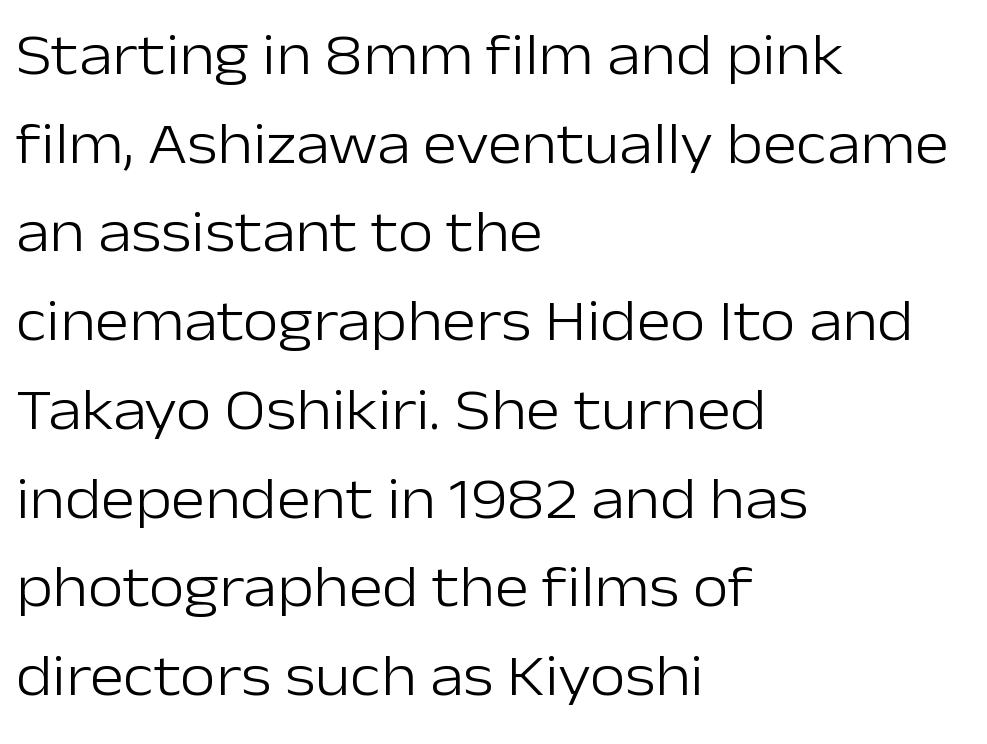
Inter-character spacing is left at the font's built-in metrics. The cut favours lightness, reaching ordinary text weight at its darkest. Compared with a centered layout, this one pins lines to the left instead. Descenders are the only things crossing below the line. Serif or sans? Sans — the stroke terminals are bare. This sample has the flowing, uneven cadence of proportional lettering.
